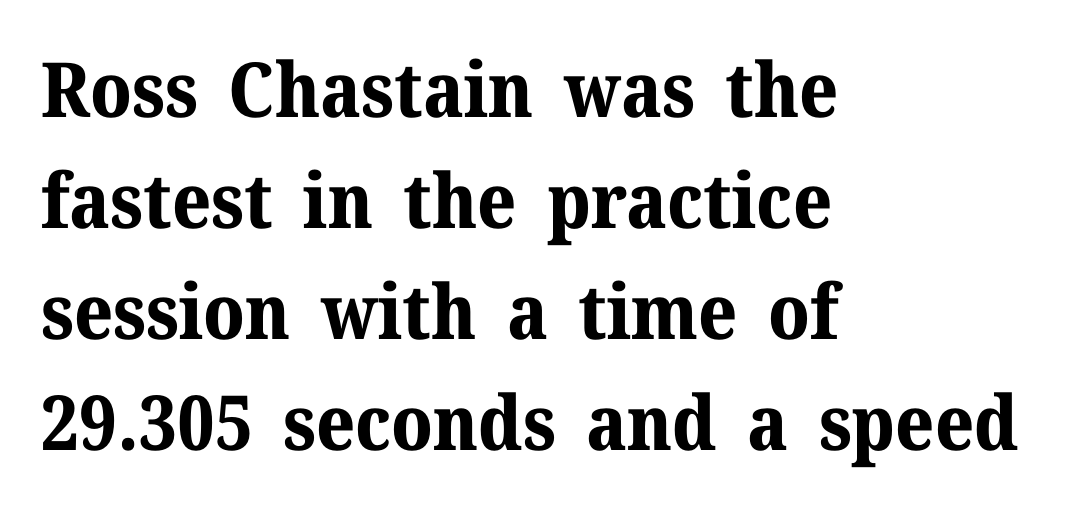
The image shows 76 px bold serif type, upright; set left-aligned, normal line spacing (1.46x), normal letter spacing, not underlined; medium stroke contrast and a medium x-height.
